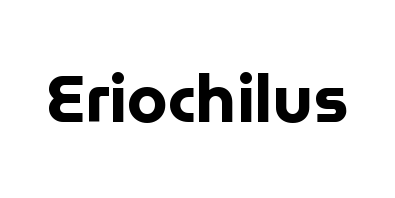
The image shows 66 px bold sans-serif type, upright; set normal letter spacing, not underlined; low stroke contrast and a medium x-height.
